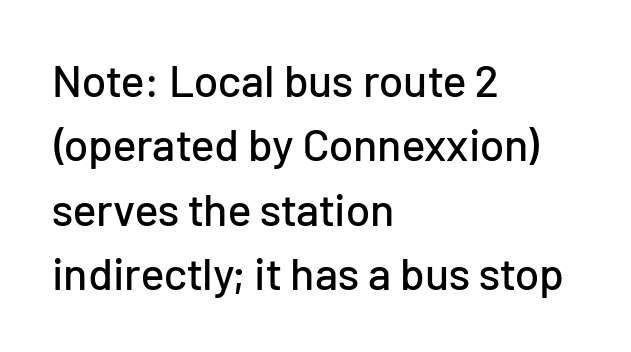
Here the designer chose a conventional face with non-uniform glyph widths. Line spacing here is normal. Check where the strokes stop: nothing finishes them off — pure sans. The tracking reads as untouched default to a designer's eye. This is the regular roman posture of the typeface.
